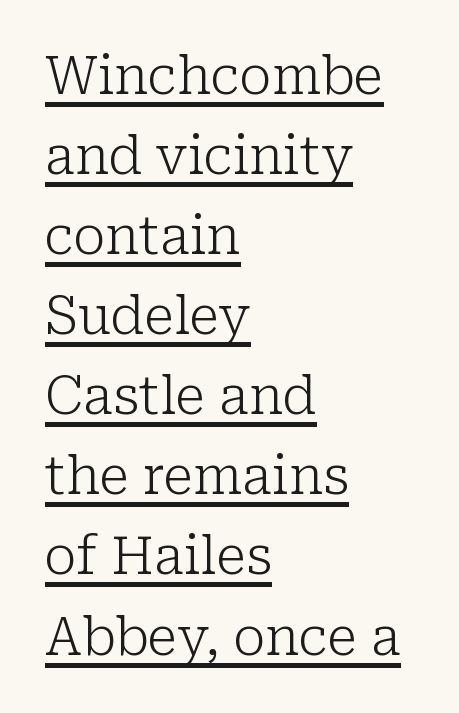
{"serif": "yes", "italic": "no", "bold": "no", "weight": "light", "width": "normal", "stroke_contrast": "low", "x_height": "medium", "monospaced": "no", "underline": "yes", "align": "left", "line_spacing": "normal", "line_spacing_ratio": 1.54, "letter_spacing": "normal", "letter_spacing_em": 0.0, "glyph_px": 52}
